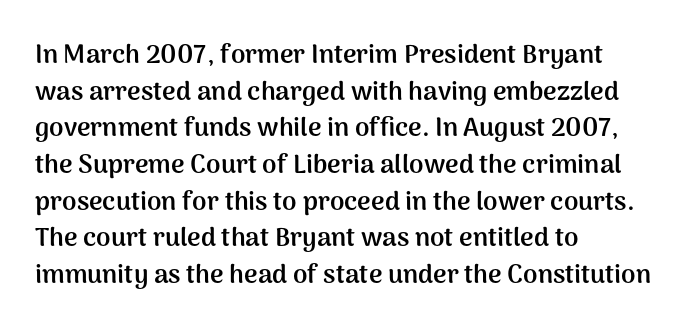
{"italic": "no", "bold": "yes", "underline": "no", "align": "left", "line_spacing": "normal", "line_spacing_ratio": 1.41, "letter_spacing": "normal", "letter_spacing_em": 0.0, "glyph_px": 26}
